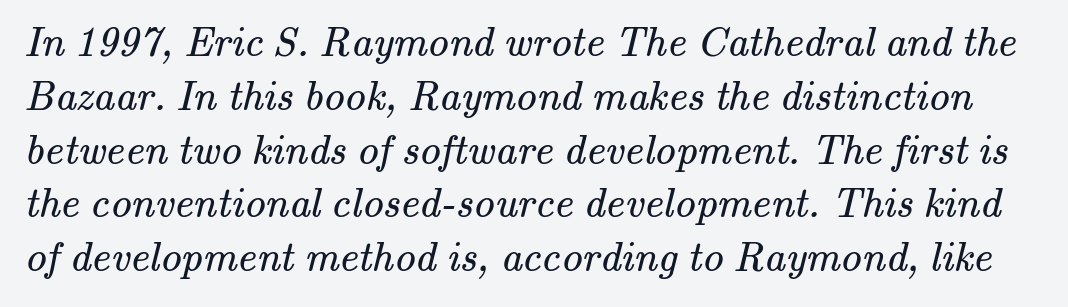
These lines keep a tight, regular rhythm from letter to letter. Lines of text with bare space underneath. Weight: regular or lighter. Reading down the column, the eye jumps a familiar distance to each next line. Is this a fixed-width face? No — the glyphs have proportional, varying widths.
